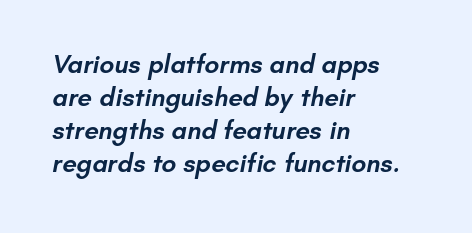
{"bold": "semi", "underline": "no", "align": "left", "line_spacing": "normal", "line_spacing_ratio": 1.27, "letter_spacing": "normal", "letter_spacing_em": 0.0, "glyph_px": 26}
